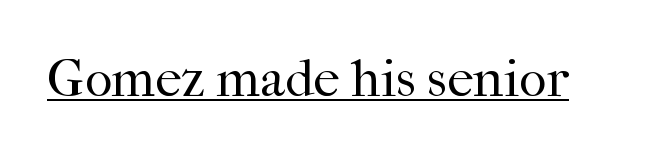
You can tell it's not italic because the verticals are truly vertical. The letters advance in unequal steps, a hallmark of proportional type. This sample uses a serif face. Stroke thickness stays within the range of a standard reading face or lighter. Caption: standard tracking, unaltered.
